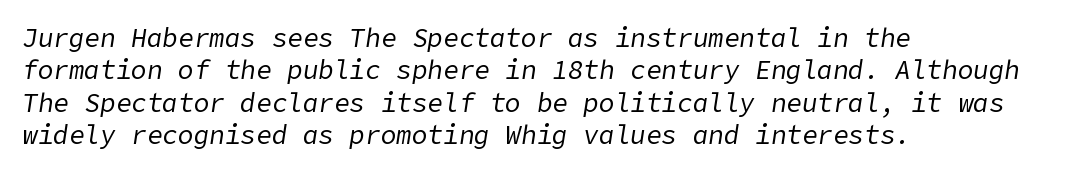
{"italic": "yes", "lean": "right", "slant_degrees": 9, "bold": "no", "underline": "no", "align": "left", "line_spacing": "normal", "line_spacing_ratio": 1.25, "letter_spacing": "normal", "letter_spacing_em": 0.0, "glyph_px": 26}
